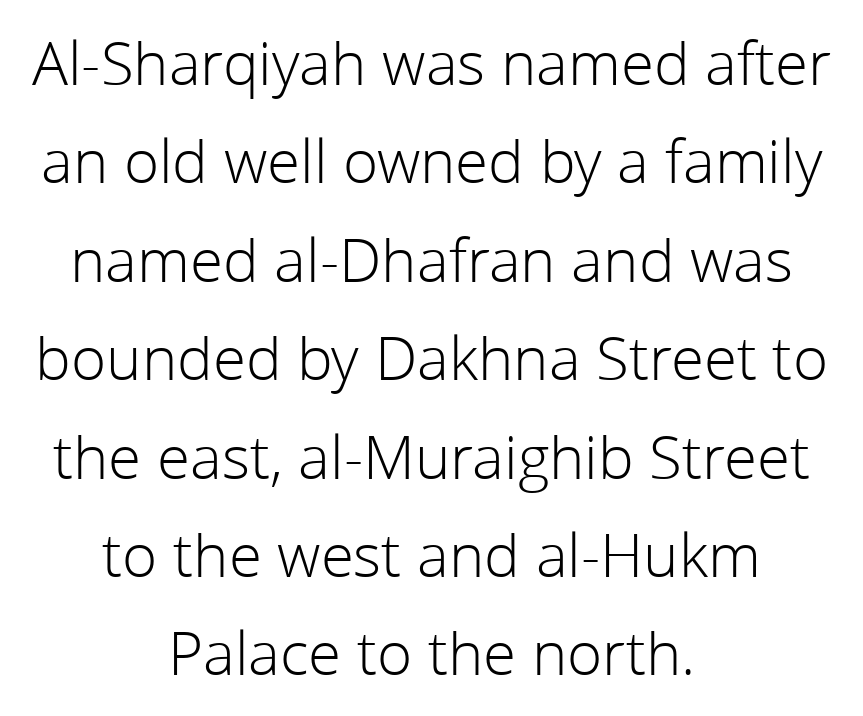
Q: Is the text bold? A: No.
Q: Is the text italic (slanted)? A: No, it is upright.
Q: Is the typeface a serif or a sans-serif typeface? A: Sans-serif.
Q: Is the text underlined? A: No.
Q: How is the paragraph aligned? A: Centered.
Q: Is the spacing between letters normal or unusually wide? A: Normal.
Q: Is the spacing between lines tight, normal or loose? A: Normal.
Q: Width (condensed, normal, or wide)? A: Normal.
Q: Stroke contrast? A: Low.
Q: x-height? A: Medium.
Q: Monospaced? A: No.
